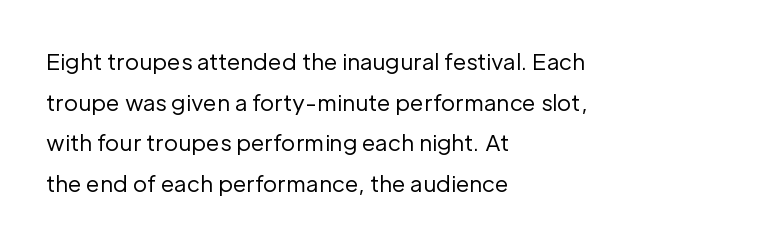
Tall strokes in this sample are plumb rather than angled. Anything drawn beneath the words? Only blank space. The line texture is even and compact thanks to regular tracking. Counters stay open thanks to moderate or lighter strokes. The typesetter chose a ragged-right arrangement here.
